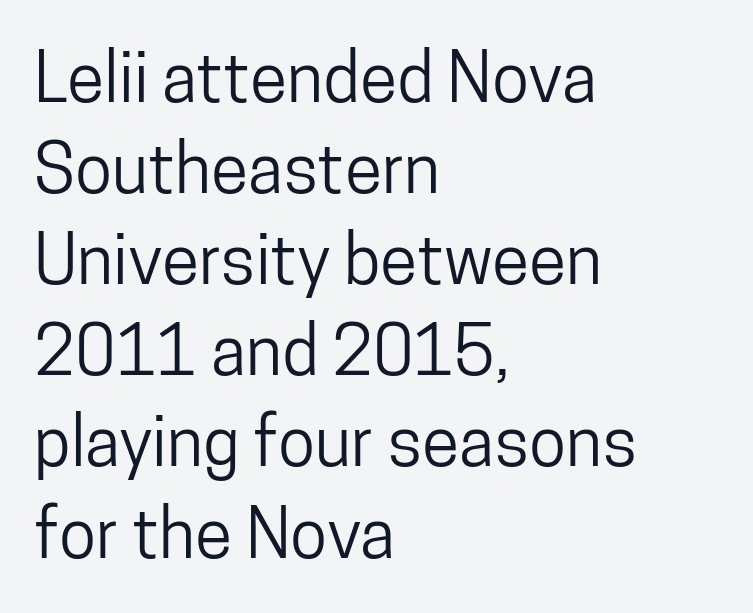
{"serif": "no", "italic": "no", "width": "condensed", "stroke_contrast": "low", "x_height": "medium", "monospaced": "no", "underline": "no", "align": "left", "line_spacing": "normal", "line_spacing_ratio": 1.34, "letter_spacing": "normal", "letter_spacing_em": 0.0, "glyph_px": 68}
